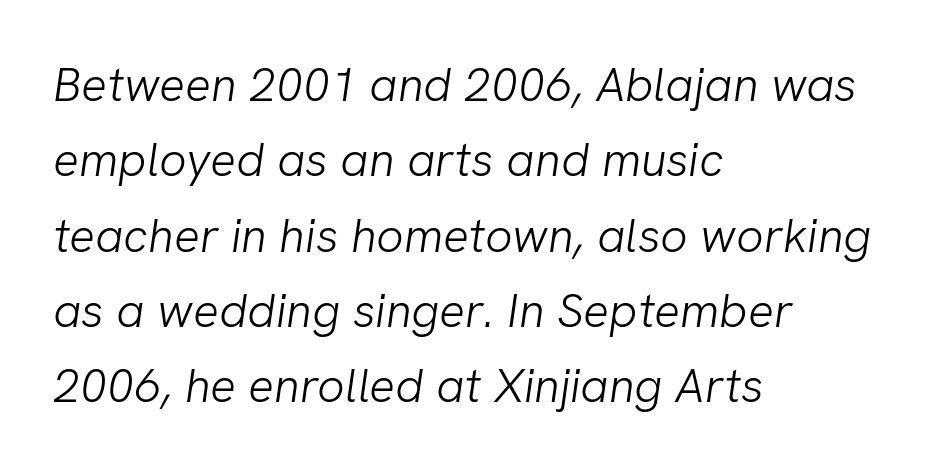
The image shows 48 px light sans-serif type; set left-aligned, normal line spacing (1.57x), normal letter spacing, not underlined; low stroke contrast and a medium x-height.
